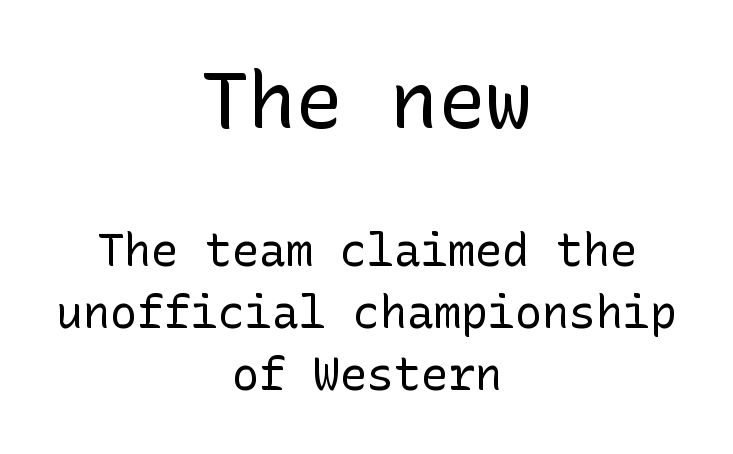
Descenders hang freely into open space. A quiet, ordinary-to-light weight characterises the typeface. The face used here is rendered with its standard letterfit. This is the regular roman posture of the typeface. One-word summary of the alignment: center.
